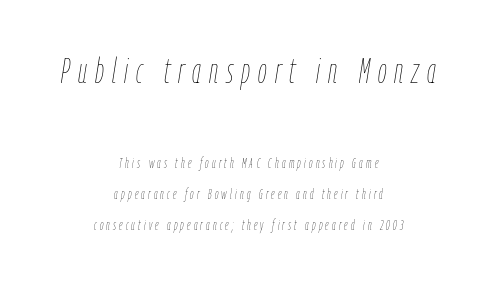
Q: Is the text bold? A: No.
Q: Is the text italic (slanted)? A: Yes, it leans right by about 9 degrees.
Q: Is the text underlined? A: No.
Q: How is the paragraph aligned? A: Centered.
Q: Is the spacing between letters normal or unusually wide? A: Unusually wide.
Q: Is the spacing between lines tight, normal or loose? A: Loose.
Q: Which block of text is set in a larger size, the first (top) or the second (bottom)? A: The first (top) one.
Q: Width (condensed, normal, or wide)? A: Condensed.
Q: Stroke contrast? A: Low.
Q: x-height? A: Medium.
Q: Monospaced? A: No.
